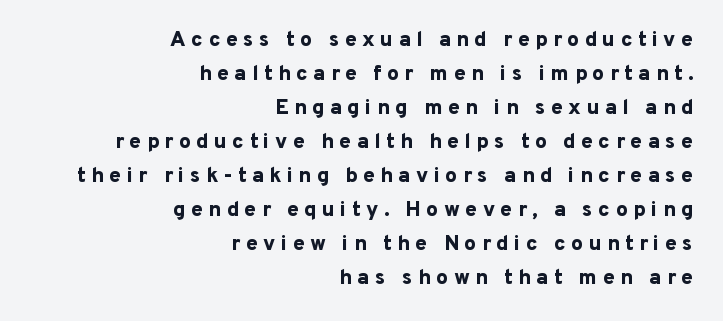
As a designer I'd log this as weight 700, bold. Leading matches the norm, producing a regular column. Look at the tracking — it's clearly loosened, letters drifting apart. Check under the words: just untouched page. A student would call this right alignment; a typographer would say flush right, rag left. A roman cut, with each character standing at attention.
